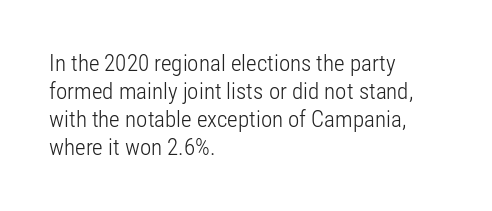
The image shows 23 px text type, upright; set left-aligned, line spacing 1.22x, normal letter spacing, not underlined.
